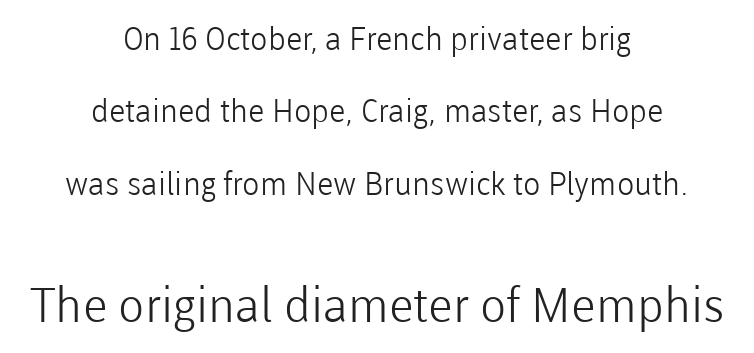
The image shows 48 px light sans-serif type, upright; set centered, loose line spacing (2.26x), normal letter spacing, not underlined; the second (bottom) block is 1.5x larger; low stroke contrast and a medium x-height.
